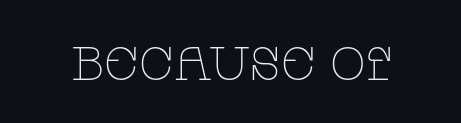
Check the space under the baseline: it is left empty. This is not heavy type; no bold has been used. Note: serifs present on the glyphs. The type is set solid horizontally, with unmodified tracking. A typesetter would call this proportional, since set widths differ per character.
